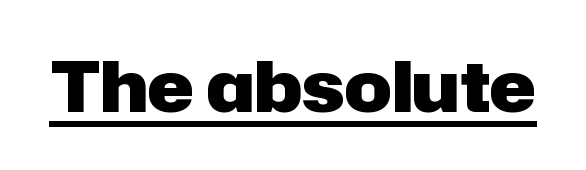
Q: Is the text bold? A: Yes.
Q: Is the text italic (slanted)? A: No, it is upright.
Q: Is the typeface a serif or a sans-serif typeface? A: Sans-serif.
Q: Is the text underlined? A: Yes.
Q: Is the spacing between letters normal or unusually wide? A: Normal.
Q: Width (condensed, normal, or wide)? A: Normal.
Q: Stroke contrast? A: Low.
Q: x-height? A: Medium.
Q: Monospaced? A: No.
